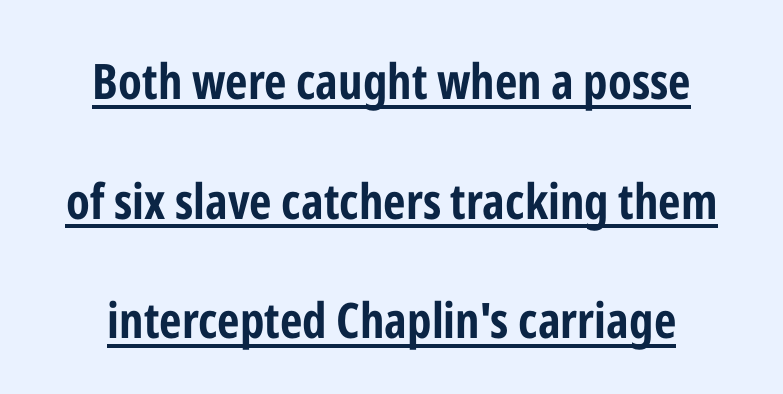
Successive baselines arrive slowly, with a big drop between each. Ordinary non-slanted type is in use. The line texture is even and compact thanks to regular tracking. Glance below the letters and you will spot a drawn line. The paragraph shown floats in the horizontal middle. Weight: bold.
